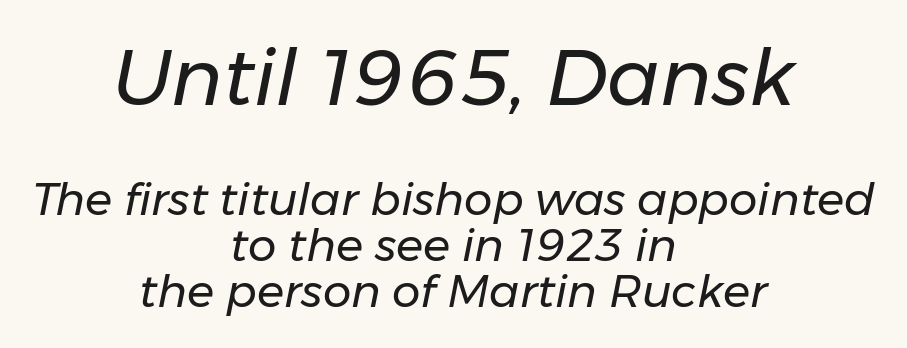
Q: Is the text bold? A: No.
Q: Is the text italic (slanted)? A: Yes, it leans right by about 11 degrees.
Q: Is the text underlined? A: No.
Q: How is the paragraph aligned? A: Centered.
Q: Is the spacing between letters normal or unusually wide? A: Normal.
Q: Is the spacing between lines tight, normal or loose? A: Tight.
Q: Which block of text is set in a larger size, the first (top) or the second (bottom)? A: The first (top) one.
Q: Width (condensed, normal, or wide)? A: Normal.
Q: Stroke contrast? A: Low.
Q: x-height? A: Medium.
Q: Monospaced? A: No.
